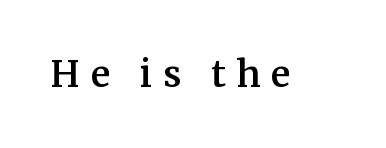
Q: Is the text bold? A: Semi-bold.
Q: Is the text italic (slanted)? A: No, it is upright.
Q: Is the typeface a serif or a sans-serif typeface? A: Serif.
Q: Is the text underlined? A: No.
Q: Is the spacing between letters normal or unusually wide? A: Unusually wide.
Q: Width (condensed, normal, or wide)? A: Normal.
Q: Stroke contrast? A: Medium.
Q: x-height? A: Medium.
Q: Monospaced? A: No.
